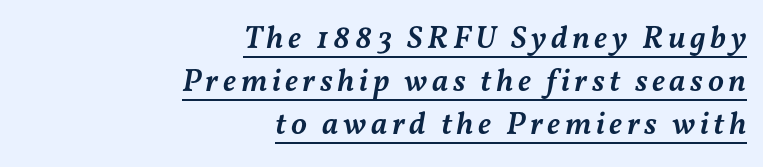
The image shows 32 px semibold type, italic (leaning right); set right-aligned, normal line spacing (1.35x), underlined; medium stroke contrast and a medium x-height.
